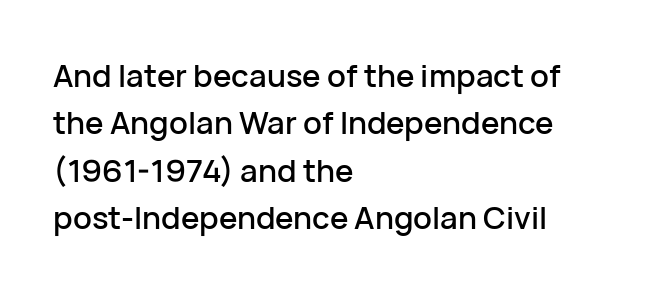
The image shows 31 px sans-serif type, upright; set left-aligned, normal line spacing (1.53x), normal letter spacing, not underlined; low stroke contrast and a medium x-height.
